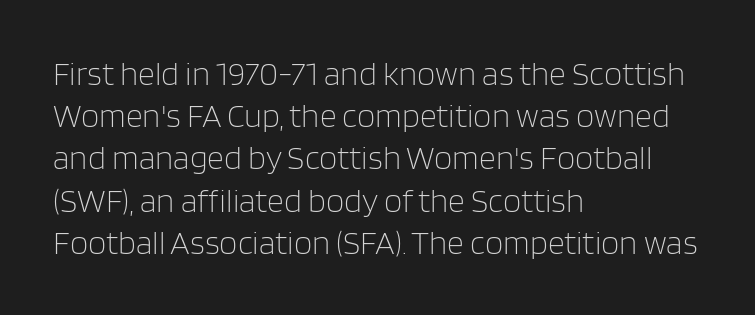
The image shows 33 px light sans-serif type, upright; set left-aligned, normal line spacing (1.28x), normal letter spacing, not underlined; low stroke contrast and a large x-height.
